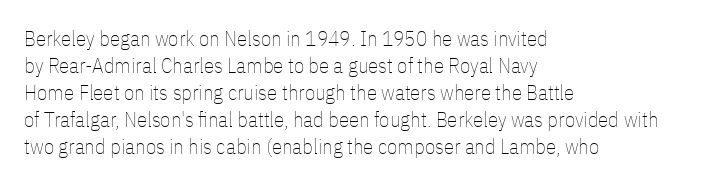
Q: Is the text bold? A: No.
Q: Is the text italic (slanted)? A: No, it is upright.
Q: Is the text underlined? A: No.
Q: How is the paragraph aligned? A: Left-aligned.
Q: Is the spacing between letters normal or unusually wide? A: Normal.
Q: Is the spacing between lines tight, normal or loose? A: Normal.
